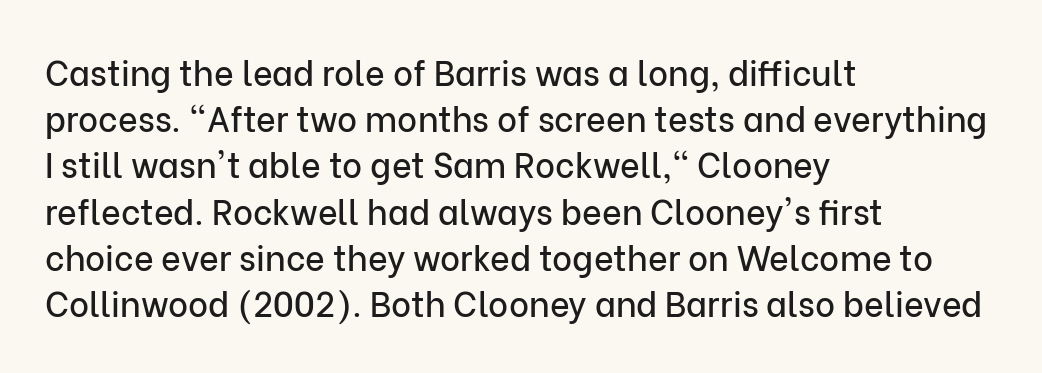
Q: Is the text italic (slanted)? A: No, it is upright.
Q: Is the typeface a serif or a sans-serif typeface? A: Sans-serif.
Q: Is the text underlined? A: No.
Q: How is the paragraph aligned? A: Left-aligned.
Q: Is the spacing between letters normal or unusually wide? A: Normal.
Q: Is the spacing between lines tight, normal or loose? A: Normal.
Q: Width (condensed, normal, or wide)? A: Normal.
Q: Stroke contrast? A: Low.
Q: x-height? A: Medium.
Q: Monospaced? A: No.
